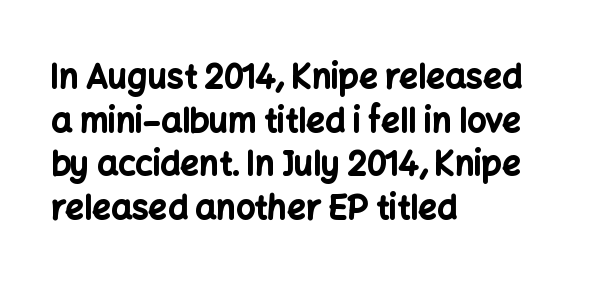
The image shows 33 px bold sans-serif type, upright; set left-aligned, normal line spacing (1.32x), normal letter spacing, not underlined; low stroke contrast and a medium x-height.
